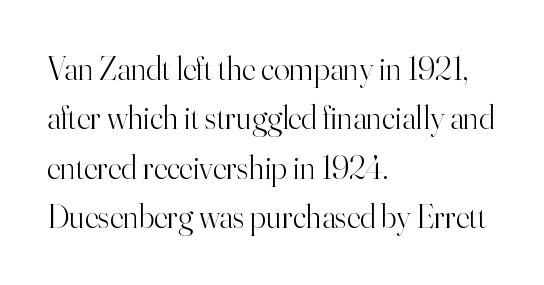
{"serif": "yes", "italic": "no", "bold": "no", "weight": "light", "width": "normal", "stroke_contrast": "high", "x_height": "small", "monospaced": "no", "underline": "no", "align": "left", "line_spacing": "normal", "line_spacing_ratio": 1.5, "letter_spacing": "normal", "letter_spacing_em": 0.0, "glyph_px": 33}
